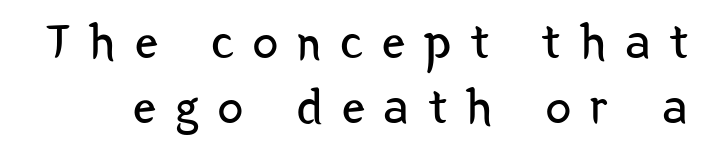
The image shows 51 px regular-weight, condensed sans-serif type, upright; set normal line spacing (1.28x), unusually wide letter spacing (+0.38 em), not underlined; low stroke contrast and a medium x-height.
